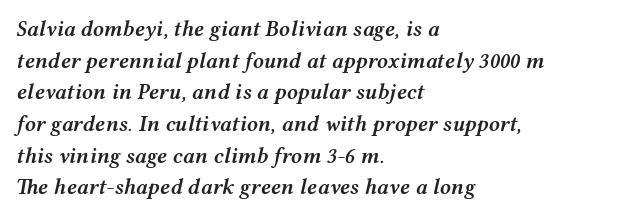
The image shows 22 px text type, italic (leaning right); set left-aligned, normal line spacing (1.44x), normal letter spacing, not underlined.
